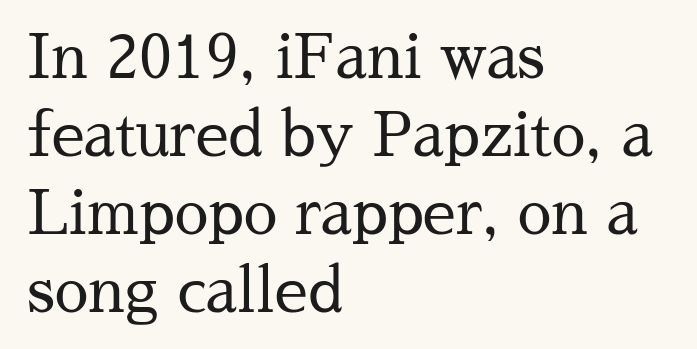
One-word summary of the alignment: left. Typographically, this falls in the serif category. Has an underline been added? It has not. Quick note: not italic, upright.
